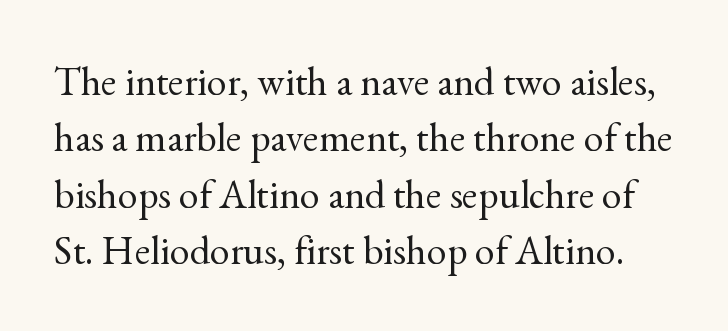
Q: Is the text bold? A: No.
Q: Is the text italic (slanted)? A: No, it is upright.
Q: Is the typeface a serif or a sans-serif typeface? A: Serif.
Q: Is the text underlined? A: No.
Q: Is the spacing between letters normal or unusually wide? A: Normal.
Q: Is the spacing between lines tight, normal or loose? A: Normal.
Q: Width (condensed, normal, or wide)? A: Normal.
Q: x-height? A: Small.
Q: Monospaced? A: No.
